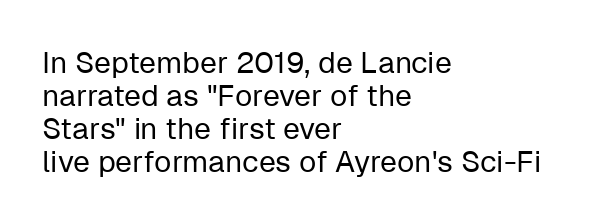
Has an underline been added? It has not. The lettering holds an erect, upright posture throughout. Do the characters align in a grid? No, the font is proportional. The face used here is rendered with its standard letterfit. Caption: face not bold, strokes unweighted.
